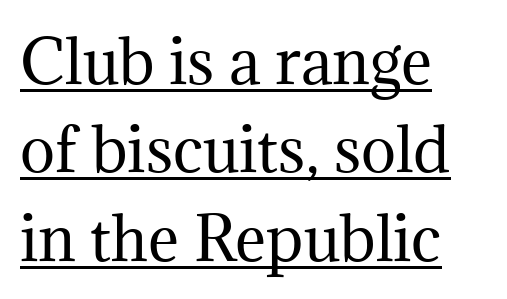
The image shows 59 px regular-weight serif type, upright; set left-aligned, normal line spacing (1.5x), normal letter spacing, underlined; medium stroke contrast and a medium x-height.
